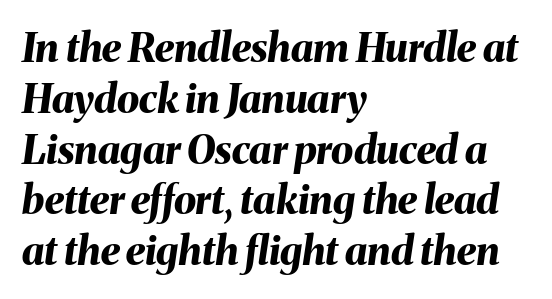
{"italic": "yes", "lean": "right", "slant_degrees": 8, "bold": "yes", "weight": "bold", "width": "normal", "stroke_contrast": "medium", "x_height": "medium", "monospaced": "no", "underline": "no", "align": "left", "line_spacing": "normal", "line_spacing_ratio": 1.27, "letter_spacing": "normal", "letter_spacing_em": 0.0, "glyph_px": 40}
